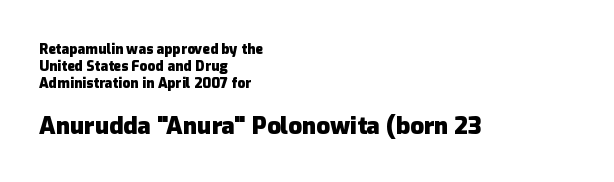
{"italic": "no", "bold": "yes", "underline": "no", "align": "left", "line_spacing_ratio": 1.22, "letter_spacing": "normal", "letter_spacing_em": 0.0, "larger_block": "second", "size_ratio": 1.71, "glyph_px": 24}
